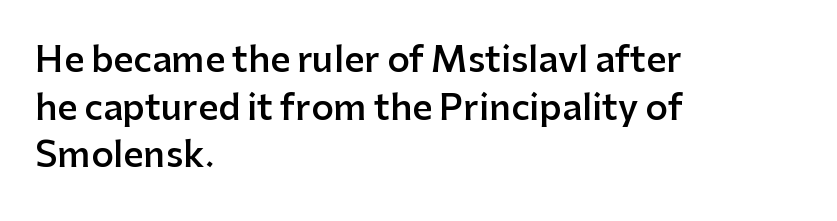
{"serif": "no", "italic": "no", "bold": "semi", "weight": "semibold", "width": "normal", "stroke_contrast": "low", "x_height": "medium", "monospaced": "no", "underline": "no", "align": "left", "line_spacing": "normal", "line_spacing_ratio": 1.36, "letter_spacing": "normal", "letter_spacing_em": 0.0, "glyph_px": 35}
